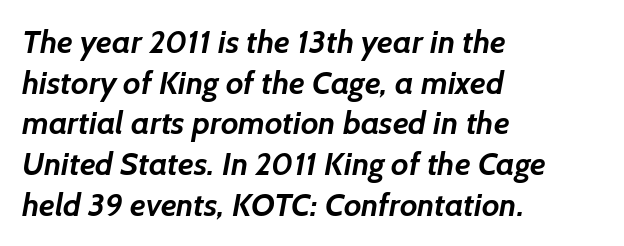
Q: Is the text bold? A: Yes.
Q: Is the typeface a serif or a sans-serif typeface? A: Sans-serif.
Q: Is the text underlined? A: No.
Q: How is the paragraph aligned? A: Left-aligned.
Q: Is the spacing between letters normal or unusually wide? A: Normal.
Q: Is the spacing between lines tight, normal or loose? A: Normal.
Q: Width (condensed, normal, or wide)? A: Normal.
Q: Stroke contrast? A: Low.
Q: x-height? A: Medium.
Q: Monospaced? A: No.
